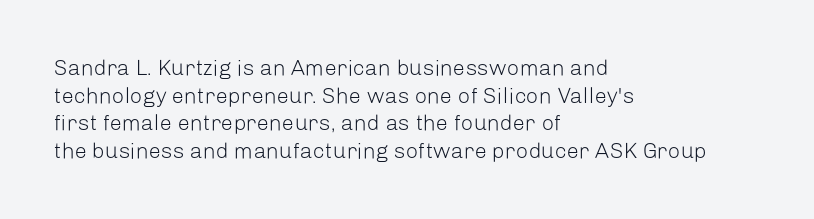
{"italic": "no", "bold": "no", "underline": "no", "align": "left", "line_spacing": "normal", "line_spacing_ratio": 1.26, "letter_spacing": "normal", "letter_spacing_em": 0.0, "glyph_px": 22}
